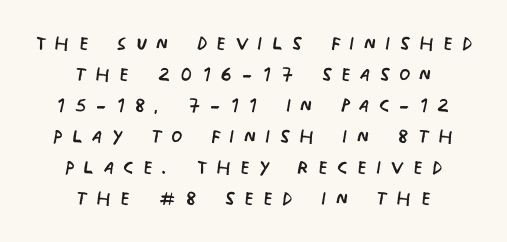
The font is comparable to plain body text, perhaps lighter. Compared with typical body copy, the letter spacing here is much looser. Casual observation: everything's sitting right in the middle. Unmarked baselines from the first word to the last.
